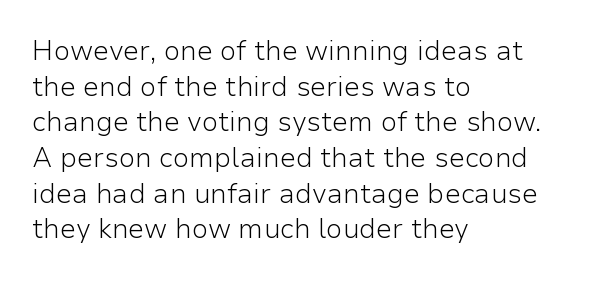
Q: Is the text bold? A: No.
Q: Is the text italic (slanted)? A: No, it is upright.
Q: Is the text underlined? A: No.
Q: How is the paragraph aligned? A: Left-aligned.
Q: Is the spacing between letters normal or unusually wide? A: Normal.
Q: Is the spacing between lines tight, normal or loose? A: Normal.
